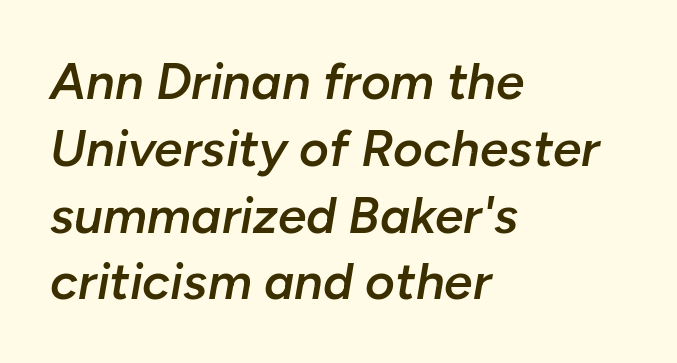
The image shows 51 px semibold type, italic (leaning right); set left-aligned, normal line spacing (1.31x), normal letter spacing, not underlined; low stroke contrast and a medium x-height.
